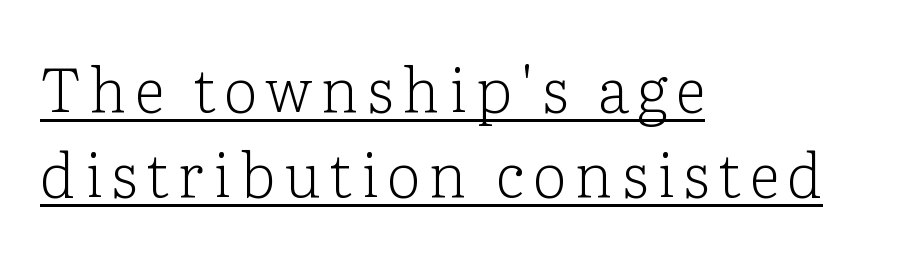
{"serif": "yes", "italic": "no", "bold": "no", "weight": "light", "width": "normal", "stroke_contrast": "low", "x_height": "medium", "monospaced": "no", "underline": "yes", "align": "left", "line_spacing": "normal", "line_spacing_ratio": 1.4, "glyph_px": 61}
